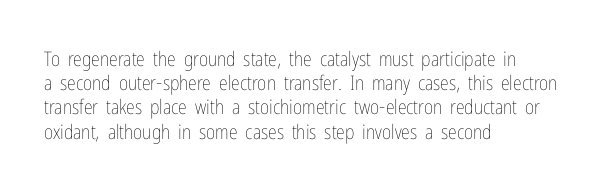
Tall strokes in this sample are plumb rather than angled. Decoration check: the copy has no underline. Words appear dense and cohesive because spacing is normal. The typesetter chose a ragged-right arrangement here.
